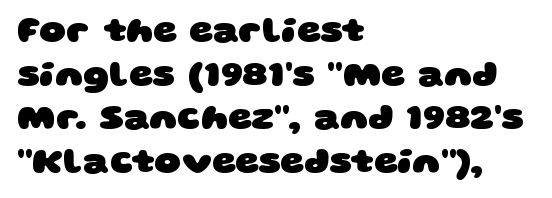
{"serif": "no", "bold": "yes", "weight": "heavy", "width": "wide", "stroke_contrast": "low", "x_height": "large", "monospaced": "no", "underline": "no", "align": "left", "line_spacing_ratio": 1.18, "letter_spacing": "normal", "letter_spacing_em": 0.0, "glyph_px": 37}
